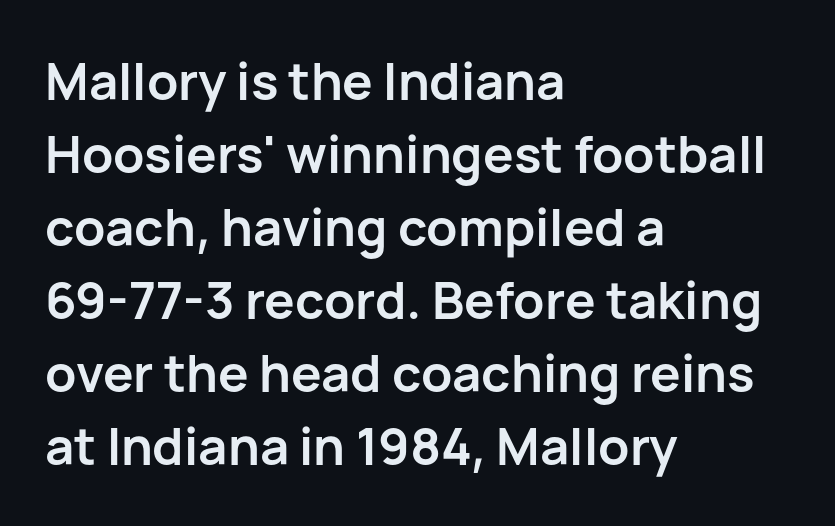
Q: Is the text bold? A: Yes.
Q: Is the text italic (slanted)? A: No, it is upright.
Q: Is the typeface a serif or a sans-serif typeface? A: Sans-serif.
Q: Is the text underlined? A: No.
Q: How is the paragraph aligned? A: Left-aligned.
Q: Is the spacing between letters normal or unusually wide? A: Normal.
Q: Is the spacing between lines tight, normal or loose? A: Normal.
Q: Width (condensed, normal, or wide)? A: Normal.
Q: Stroke contrast? A: Low.
Q: x-height? A: Medium.
Q: Monospaced? A: No.
